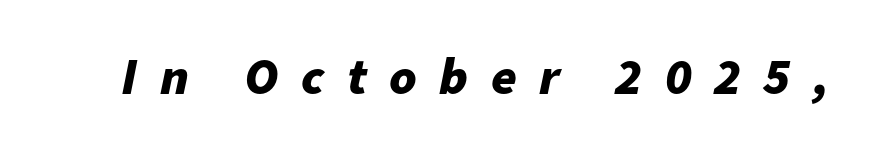
The image shows 52 px bold type, italic (leaning right); set unusually wide letter spacing (+0.43 em), not underlined; low stroke contrast and a medium x-height.
